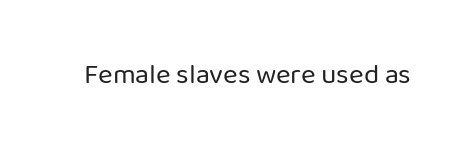
The specimen omits any rule beneath the text block's lines. Short note: letters normally spaced. Vertical strokes here are truly vertical. Note the varied advance widths — an 'i' is clearly narrower than an 'm'. The face used here is a sans, in the tradition of grotesques and geometrics.
